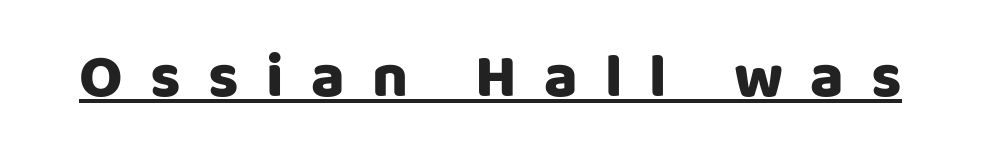
The image shows 62 px sans-serif type, upright; set unusually wide letter spacing (+0.44 em), underlined; low stroke contrast and a large x-height.
